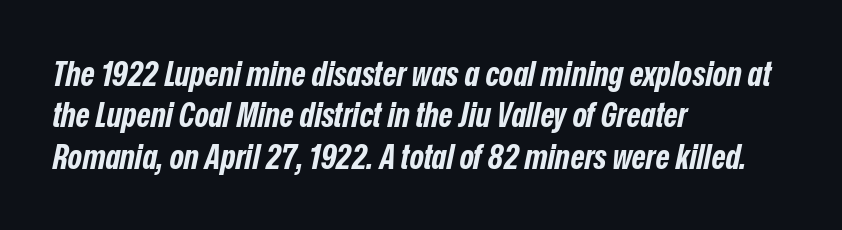
Q: Is the text bold? A: Yes.
Q: Is the text italic (slanted)? A: Yes, it leans right by about 12 degrees.
Q: Is the text underlined? A: No.
Q: How is the paragraph aligned? A: Left-aligned.
Q: Is the spacing between letters normal or unusually wide? A: Normal.
Q: Width (condensed, normal, or wide)? A: Condensed.
Q: Stroke contrast? A: Low.
Q: x-height? A: Medium.
Q: Monospaced? A: No.
